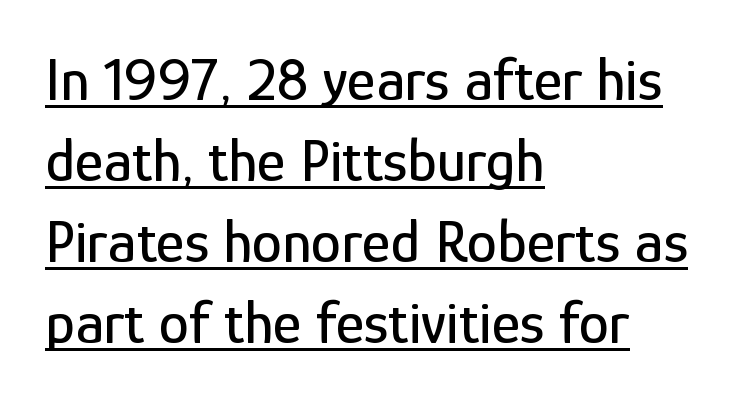
{"serif": "no", "italic": "no", "width": "condensed", "stroke_contrast": "low", "x_height": "medium", "monospaced": "no", "underline": "yes", "align": "left", "line_spacing": "normal", "line_spacing_ratio": 1.33, "letter_spacing": "normal", "letter_spacing_em": 0.0, "glyph_px": 61}
